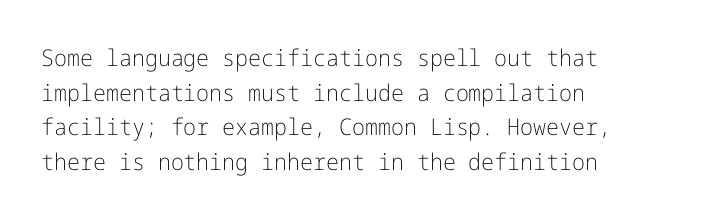
The image shows 23 px text type, upright; set left-aligned, normal line spacing (1.51x), normal letter spacing, not underlined.
